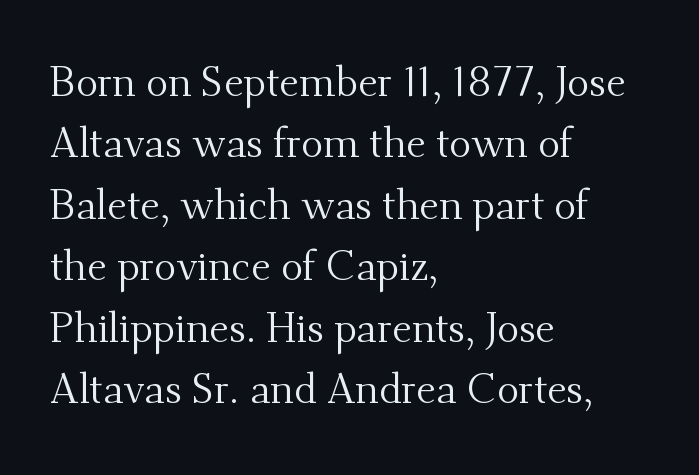
{"serif": "yes", "italic": "no", "bold": "no", "weight": "regular", "width": "normal", "stroke_contrast": "medium", "x_height": "small", "monospaced": "no", "underline": "no", "align": "left", "line_spacing": "normal", "line_spacing_ratio": 1.5, "letter_spacing": "normal", "letter_spacing_em": 0.0, "glyph_px": 41}
